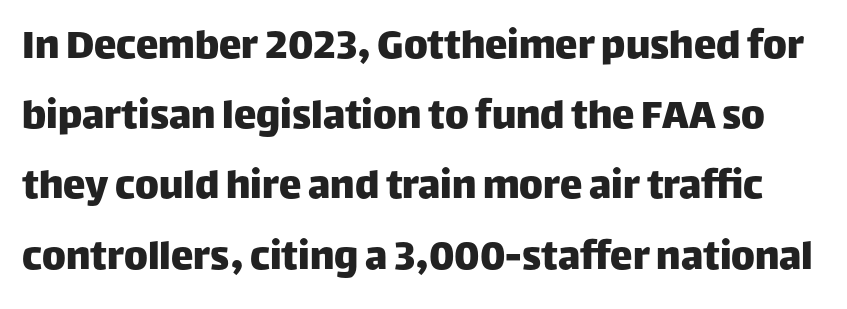
The image shows 45 px sans-serif type, upright; set normal line spacing (1.56x), normal letter spacing, not underlined; low stroke contrast and a large x-height.
